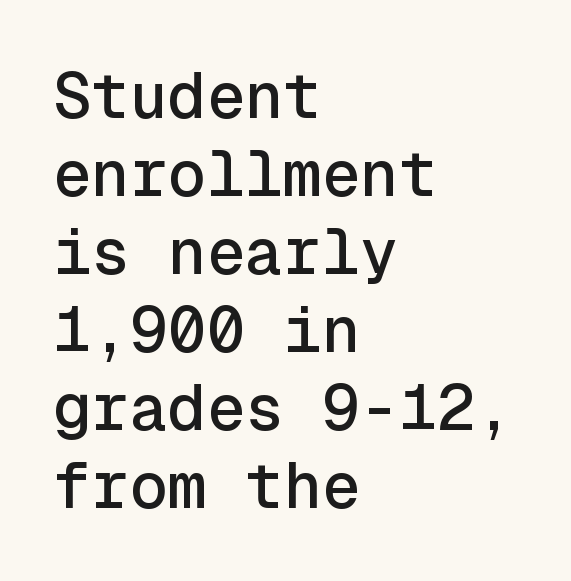
The baseline area is clear. Caption: multi-line text, flush left, ragged right. To sum up the face: it is a sans, with no serifs. You could count columns in this text — the font is strictly monospaced. This sample uses an upright cut, with every glyph sitting square on the baseline. Tracking value appears to be zero — textbook default spacing.
